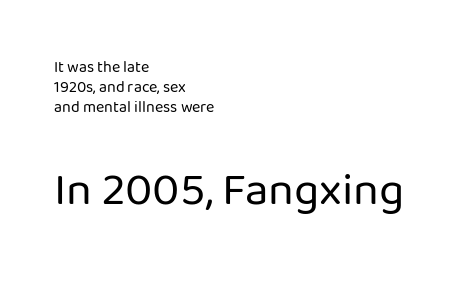
{"serif": "no", "italic": "no", "bold": "no", "weight": "regular", "width": "normal", "stroke_contrast": "low", "x_height": "medium", "monospaced": "no", "underline": "no", "align": "left", "line_spacing": "normal", "line_spacing_ratio": 1.25, "letter_spacing": "normal", "letter_spacing_em": 0.0, "larger_block": "second", "size_ratio": 2.94, "glyph_px": 47}
